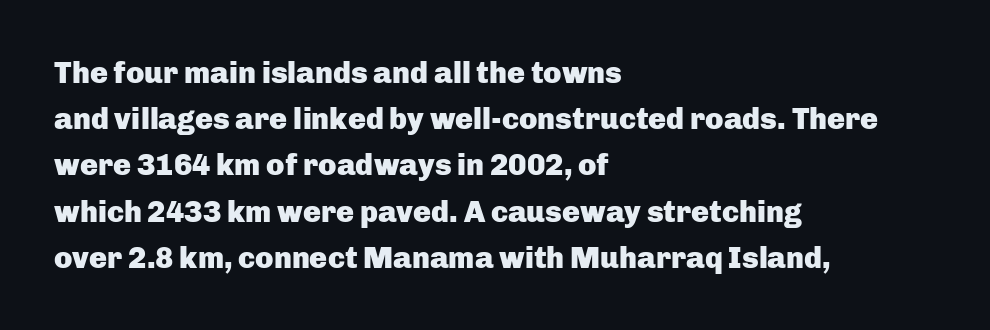
The image shows 30 px heavy sans-serif type, upright; set left-aligned, normal line spacing (1.54x), normal letter spacing, not underlined; low stroke contrast and a medium x-height.
